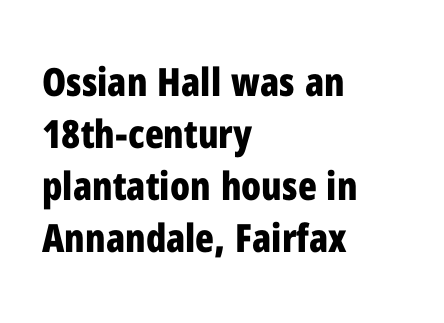
How are the letters spaced? Ordinarily, with no added tracking. I'd call this a sans setting — the letters go barefoot. Every row of glyphs begins at an identical x-position on the left. The sample has been set heavy, in full bold. A typesetter would mark this as roman, not italic.
